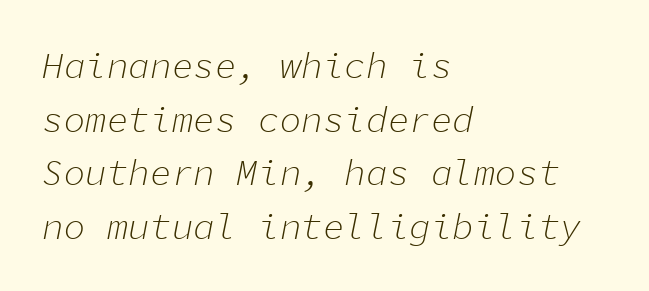
The image shows 36 px light type, italic (leaning right), monospaced; set left-aligned, normal line spacing (1.49x), normal letter spacing, not underlined; low stroke contrast and a medium x-height.
